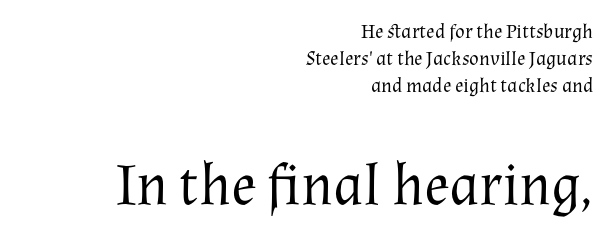
{"serif": "yes", "italic": "no", "bold": "no", "weight": "regular", "width": "normal", "stroke_contrast": "medium", "x_height": "medium", "monospaced": "no", "underline": "no", "align": "right", "line_spacing": "normal", "line_spacing_ratio": 1.36, "letter_spacing": "normal", "letter_spacing_em": 0.0, "larger_block": "second", "size_ratio": 2.95, "glyph_px": 59}
